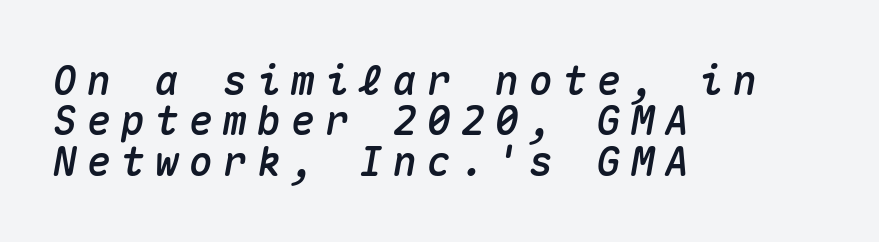
Q: Is the text italic (slanted)? A: Yes, it leans right by about 10 degrees.
Q: Is the text underlined? A: No.
Q: How is the paragraph aligned? A: Left-aligned.
Q: Is the spacing between letters normal or unusually wide? A: Unusually wide.
Q: Is the spacing between lines tight, normal or loose? A: Tight.
Q: Width (condensed, normal, or wide)? A: Normal.
Q: Stroke contrast? A: Medium.
Q: x-height? A: Medium.
Q: Monospaced? A: Yes.
